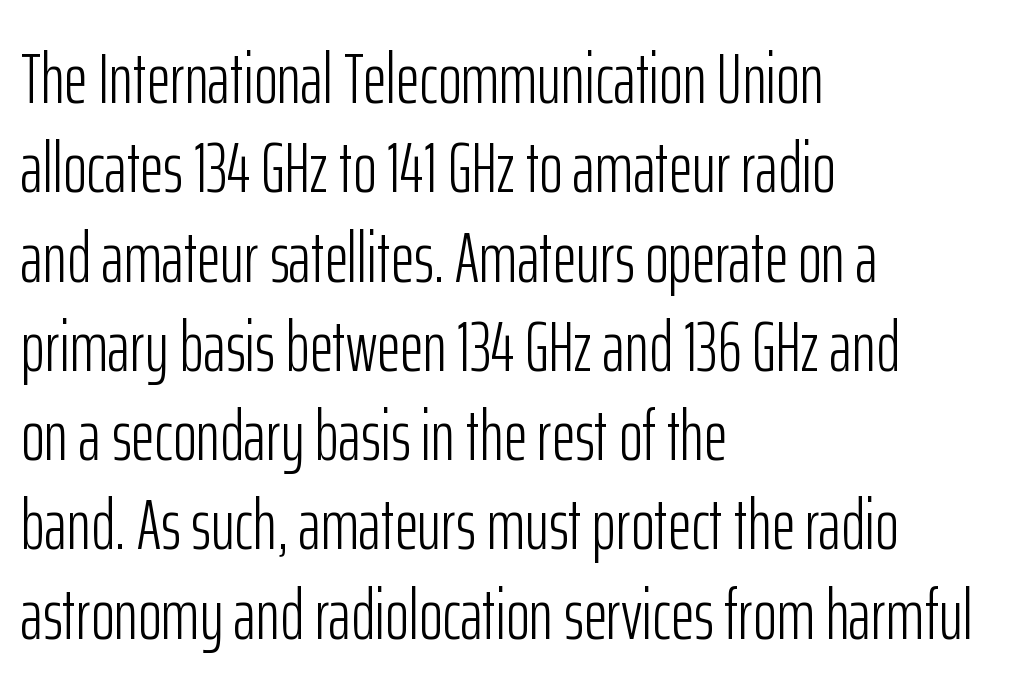
This reads as an unemphasized weight, regular at the heaviest. The gaps between neighbouring characters are ordinary and unremarkable. Is there any slant? The stems are plumb. Layout note: lines flush left.
